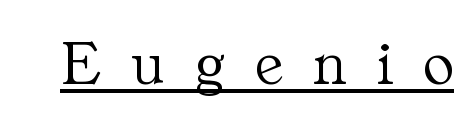
Does the lettering tilt? It doesn't — this is upright. Think of a printed novel: that variable character pitch is what you see here. Like a heading marked for emphasis, these lines bear an underscore. A quiet, ordinary-to-light weight characterises the typeface. Students, note that the glyphs here are deliberately spaced far apart.
